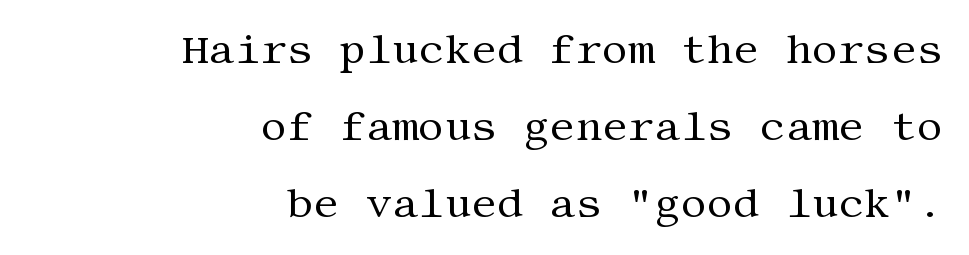
The image shows 41 px regular-weight serif type, upright; set right-aligned, line spacing 1.88x, normal letter spacing, not underlined; medium stroke contrast and a large x-height.
